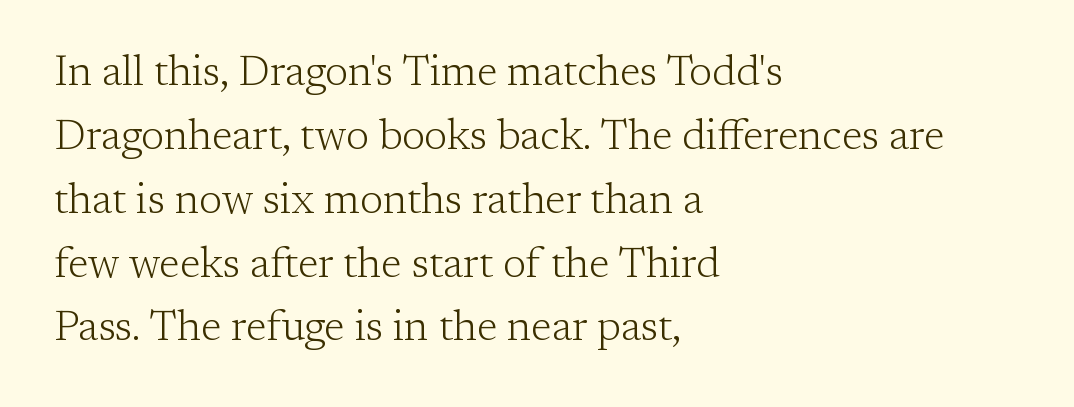
Q: Is the text bold? A: No.
Q: Is the text italic (slanted)? A: No, it is upright.
Q: Is the typeface a serif or a sans-serif typeface? A: Serif.
Q: Is the text underlined? A: No.
Q: How is the paragraph aligned? A: Left-aligned.
Q: Is the spacing between letters normal or unusually wide? A: Normal.
Q: Is the spacing between lines tight, normal or loose? A: Normal.
Q: Width (condensed, normal, or wide)? A: Normal.
Q: Stroke contrast? A: Low.
Q: x-height? A: Medium.
Q: Monospaced? A: No.
